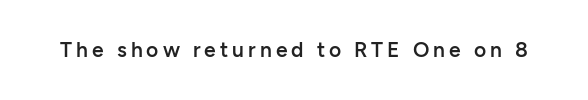
Its strokes are somewhat broadened, the hallmark of semibold type. The lettering holds an erect, upright posture throughout. The zone under the glyphs is completely vacant.
